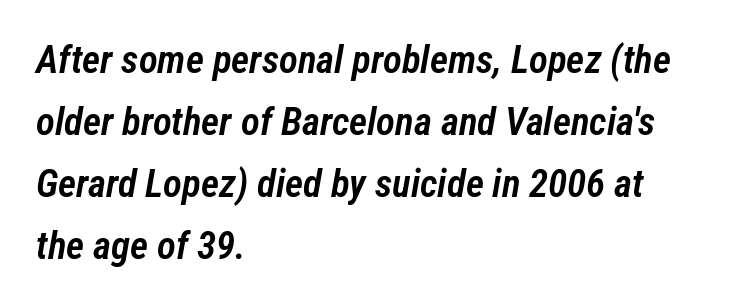
Q: Is the text bold? A: Semi-bold.
Q: Is the text italic (slanted)? A: Yes, it leans right by about 12 degrees.
Q: Is the text underlined? A: No.
Q: How is the paragraph aligned? A: Left-aligned.
Q: Is the spacing between letters normal or unusually wide? A: Normal.
Q: Is the spacing between lines tight, normal or loose? A: Normal.
Q: Width (condensed, normal, or wide)? A: Condensed.
Q: Stroke contrast? A: Low.
Q: x-height? A: Medium.
Q: Monospaced? A: No.
